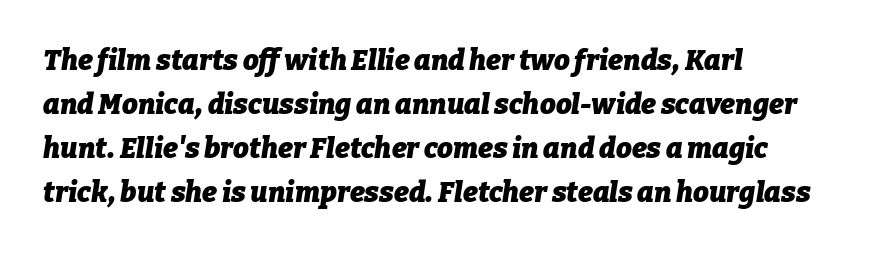
Q: Is the text bold? A: Yes.
Q: Is the text italic (slanted)? A: Yes, it leans right by about 9 degrees.
Q: Is the text underlined? A: No.
Q: How is the paragraph aligned? A: Left-aligned.
Q: Is the spacing between letters normal or unusually wide? A: Normal.
Q: Is the spacing between lines tight, normal or loose? A: Normal.
Q: Width (condensed, normal, or wide)? A: Normal.
Q: Stroke contrast? A: Low.
Q: x-height? A: Medium.
Q: Monospaced? A: No.
